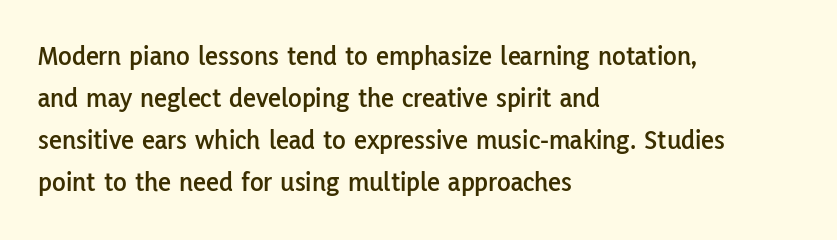
This is sans-serif lettering, the kind often seen on screens and signage. Summary of vertical rhythm: regular, with standard interline spacing. Note the varied advance widths — an 'i' is clearly narrower than an 'm'. Students, note that the glyphs here touch the page at normal intervals. No italicization has been applied; the sample stays upright.
